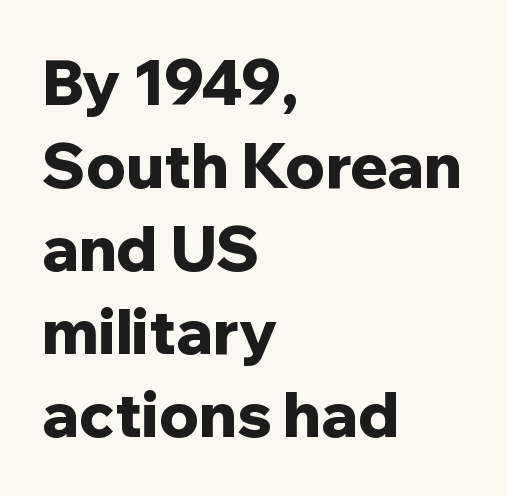
{"serif": "no", "italic": "no", "bold": "yes", "weight": "bold", "width": "normal", "stroke_contrast": "low", "x_height": "medium", "monospaced": "no", "underline": "no", "align": "left", "line_spacing": "normal", "line_spacing_ratio": 1.34, "letter_spacing": "normal", "letter_spacing_em": 0.0, "glyph_px": 62}
